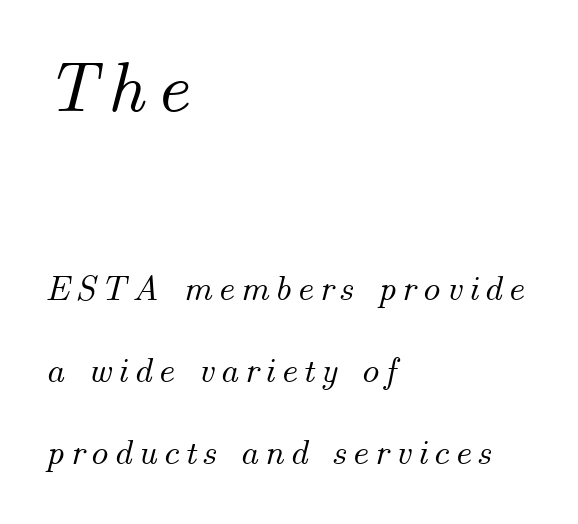
Look at the glyph heights: the upper group is clearly the bigger setting. The area under the type is left untouched. Quick note: italic. The rendering uses a large line-height, opening up the rows. Alignment: flush left. Looks like regular typesetting: each glyph gets only the width it needs.
